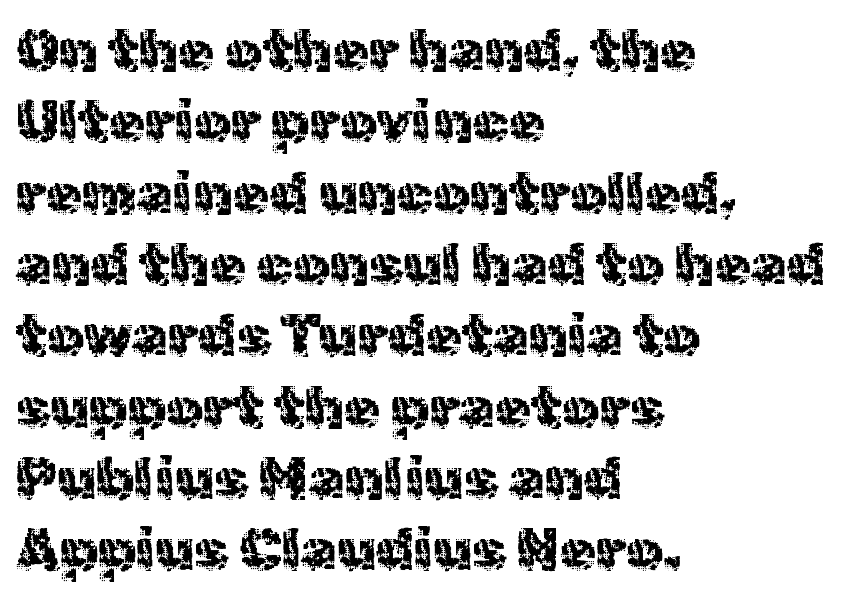
Q: Is the text bold? A: No.
Q: Is the text italic (slanted)? A: No, it is upright.
Q: Is the typeface a serif or a sans-serif typeface? A: Sans-serif.
Q: Is the text underlined? A: No.
Q: How is the paragraph aligned? A: Left-aligned.
Q: Is the spacing between letters normal or unusually wide? A: Normal.
Q: Width (condensed, normal, or wide)? A: Normal.
Q: x-height? A: Medium.
Q: Monospaced? A: No.
